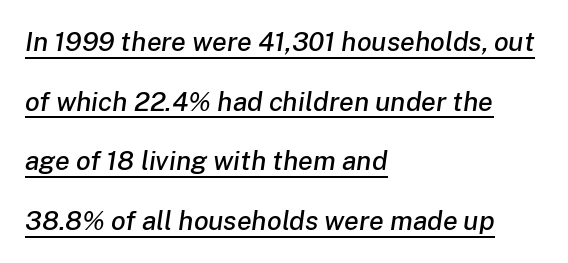
The image shows 27 px text type, italic (leaning right); set left-aligned, loose line spacing (2.21x), normal letter spacing, underlined.
